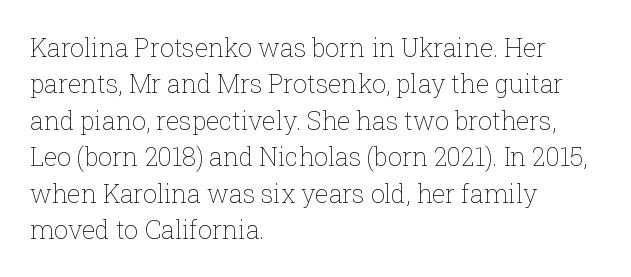
Q: Is the text bold? A: No.
Q: Is the text italic (slanted)? A: No, it is upright.
Q: Is the text underlined? A: No.
Q: How is the paragraph aligned? A: Left-aligned.
Q: Is the spacing between letters normal or unusually wide? A: Normal.
Q: Is the spacing between lines tight, normal or loose? A: Normal.
